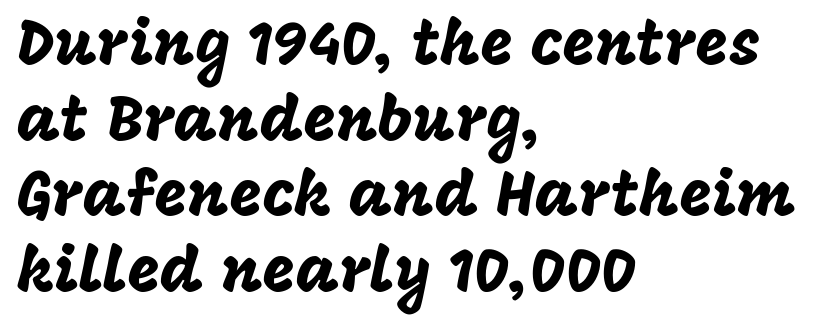
Here the designer chose a conventional face with non-uniform glyph widths. Does extra space separate the letters? No, they use regular spacing. Serif or sans? Sans — the stroke terminals are bare. The area under the type is left untouched.
